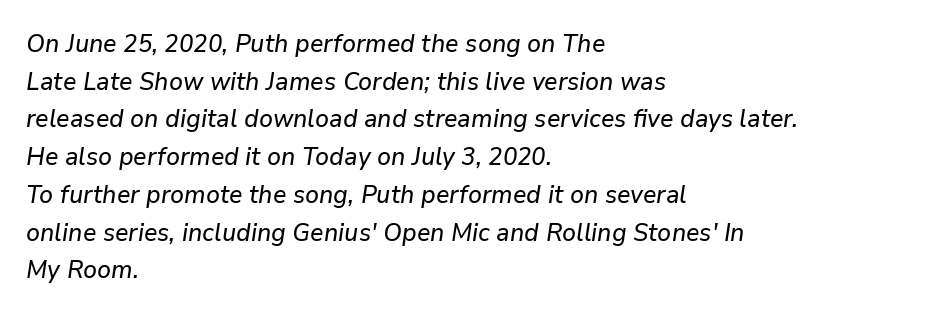
Q: Is the text italic (slanted)? A: Yes, it leans right by about 9 degrees.
Q: Is the text underlined? A: No.
Q: How is the paragraph aligned? A: Left-aligned.
Q: Is the spacing between letters normal or unusually wide? A: Normal.
Q: Is the spacing between lines tight, normal or loose? A: Normal.
